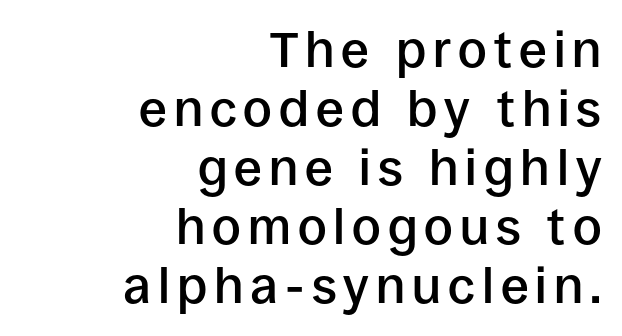
{"serif": "no", "italic": "no", "bold": "semi", "weight": "semibold", "width": "normal", "stroke_contrast": "low", "x_height": "large", "monospaced": "no", "underline": "no", "align": "right", "line_spacing_ratio": 1.18, "glyph_px": 50}
